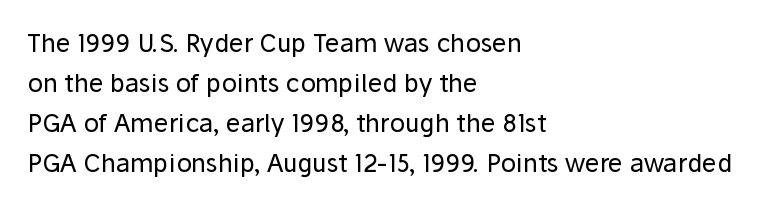
The area under the type is left untouched. A typesetter would mark this as roman, not italic. What's the leading like? Ordinary, nothing unusual. A typesetter would call this zero additional tracking. Which margin do the lines hug? The left one — the right edge is uneven. The cut favours lightness, reaching ordinary text weight at its darkest.
